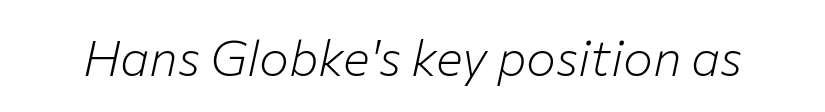
{"italic": "yes", "lean": "right", "slant_degrees": 12, "bold": "no", "weight": "light", "width": "normal", "stroke_contrast": "low", "x_height": "medium", "monospaced": "no", "underline": "no", "letter_spacing": "normal", "letter_spacing_em": 0.0, "glyph_px": 50}
